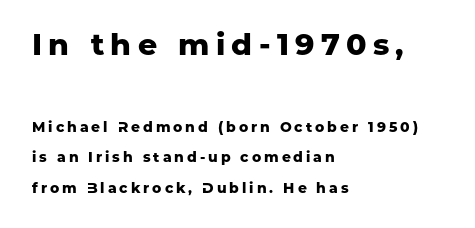
The typesetter chose a ragged-right arrangement here. Here the glyphs are tracked loosely, breaking word shapes into spaced letters. Reading top to bottom, the characters get smaller at the block break. A sans-serif font was chosen for this passage. The typesetting leans heavy: a genuine bold. The strip under each line holds only bare page.
